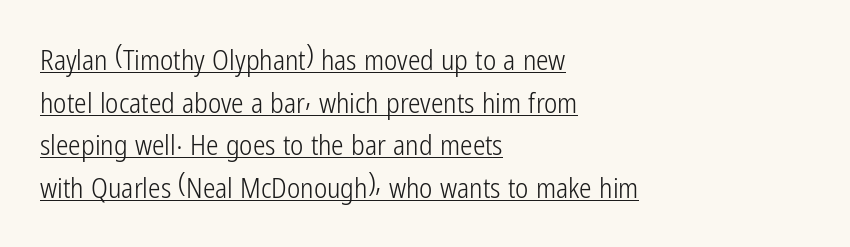
The lines in this sample share a left origin and differ only in where they stop. A continuous stroke trails under the words, as in a hyperlink. Heaviness? Minimal to ordinary, like unemphasized prose. A roman cut, with each character standing at attention. Letter spacing: default.
